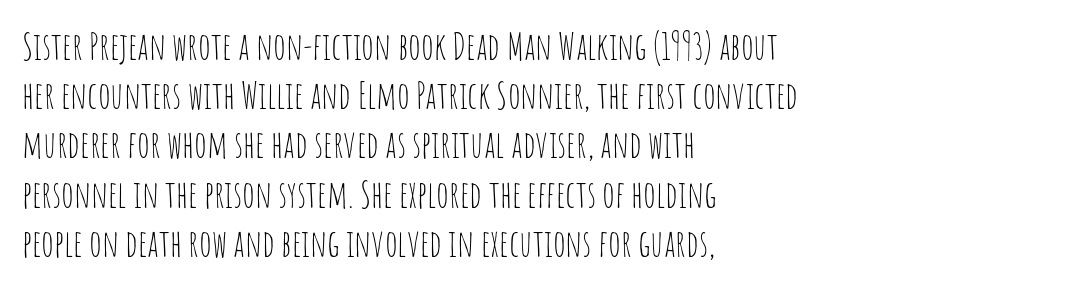
The image shows 37 px thin, condensed sans-serif type, upright; set left-aligned, normal line spacing (1.33x), normal letter spacing, not underlined; low stroke contrast and a large x-height.
